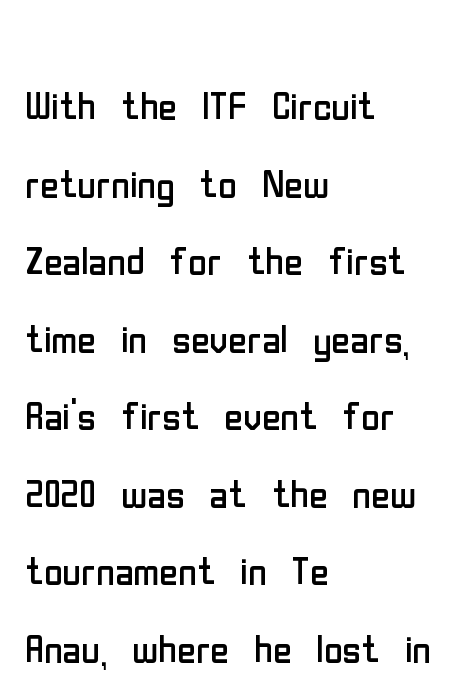
Q: Is the text bold? A: No.
Q: Is the text italic (slanted)? A: No, it is upright.
Q: Is the typeface a serif or a sans-serif typeface? A: Sans-serif.
Q: Is the text underlined? A: No.
Q: How is the paragraph aligned? A: Left-aligned.
Q: Is the spacing between letters normal or unusually wide? A: Normal.
Q: Is the spacing between lines tight, normal or loose? A: Normal.
Q: Width (condensed, normal, or wide)? A: Condensed.
Q: Stroke contrast? A: Low.
Q: x-height? A: Medium.
Q: Monospaced? A: No.
